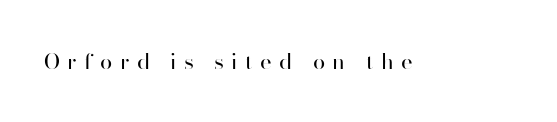
Decoration check: the copy has no underline. Does extra space separate the letters? Yes, quite a lot of it. The specimen reads as upright at a glance. Caption: face not bold, strokes unweighted.
